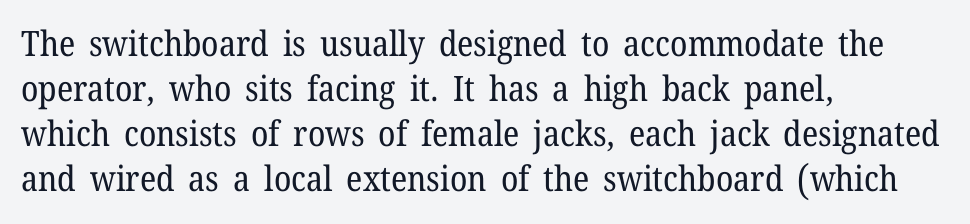
{"serif": "yes", "italic": "no", "bold": "no", "weight": "regular", "width": "normal", "stroke_contrast": "low", "x_height": "medium", "monospaced": "no", "underline": "no", "align": "left", "line_spacing": "normal", "line_spacing_ratio": 1.29, "letter_spacing": "normal", "letter_spacing_em": 0.0, "glyph_px": 35}
